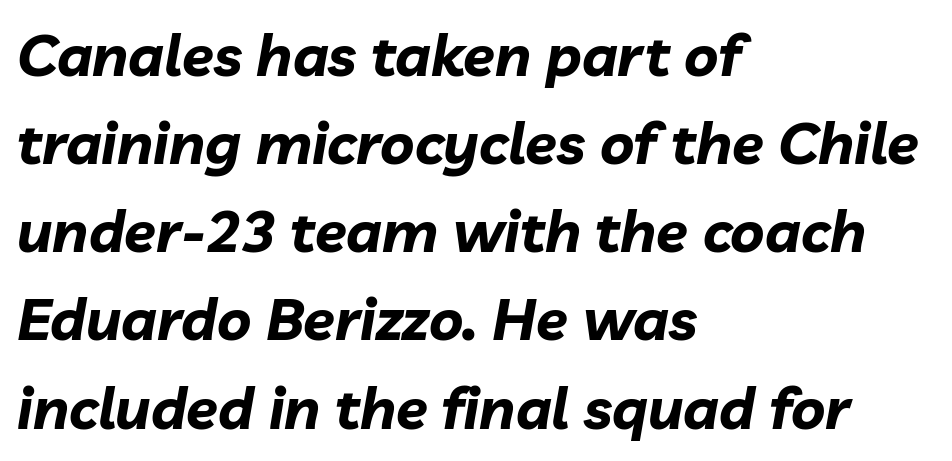
{"italic": "yes", "lean": "right", "slant_degrees": 10, "bold": "yes", "weight": "bold", "width": "normal", "stroke_contrast": "low", "x_height": "medium", "monospaced": "no", "underline": "no", "align": "left", "line_spacing": "normal", "line_spacing_ratio": 1.52, "letter_spacing": "normal", "letter_spacing_em": 0.0, "glyph_px": 58}
